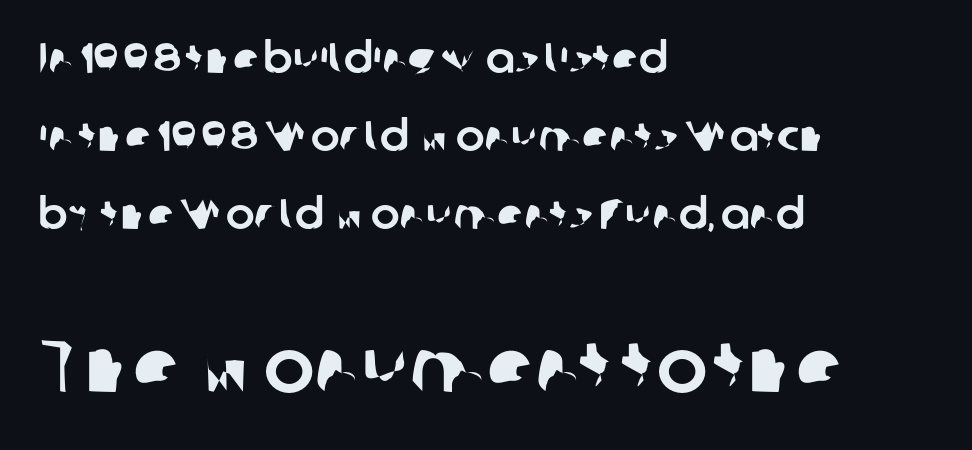
The letters sit at their default tracking, neither squeezed nor spread. Typeset ragged right — the left edge is the straight one. Nothing sits at the stroke ends, so this counts as sans-serif. Proportional: the letters do not fall into vertical columns. Underlining? Definitely not there. The more generous point size was reserved for the lower chunk.
